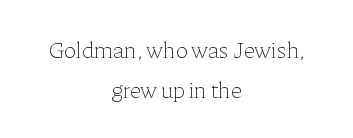
The image shows 23 px text type, upright; set centered, line spacing 1.73x, normal letter spacing, not underlined.
